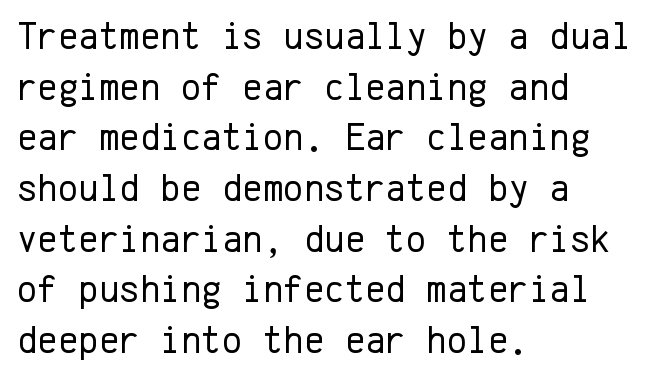
{"serif": "no", "italic": "no", "bold": "no", "weight": "regular", "width": "normal", "stroke_contrast": "low", "x_height": "medium", "monospaced": "yes", "underline": "no", "align": "left", "line_spacing": "normal", "line_spacing_ratio": 1.3, "letter_spacing": "normal", "letter_spacing_em": 0.0, "glyph_px": 39}
